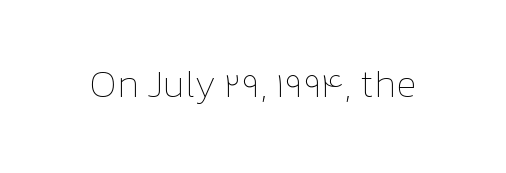
Is this a fixed-width face? No — the glyphs have proportional, varying widths. Each stroke keeps to a modest, everyday thickness or less. A typesetter would mark this as roman, not italic. Clear beneath every line of the passage. No extra tracking has been applied to these lines.
